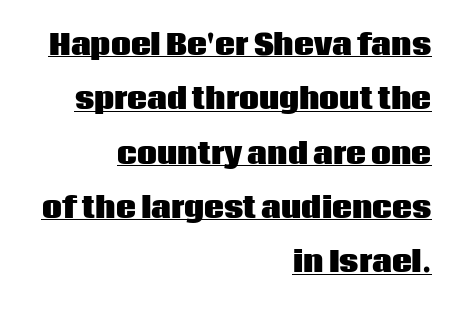
The image shows 28 px heavy sans-serif type, upright; set right-aligned, loose line spacing (1.94x), normal letter spacing, underlined; low stroke contrast and a large x-height.
